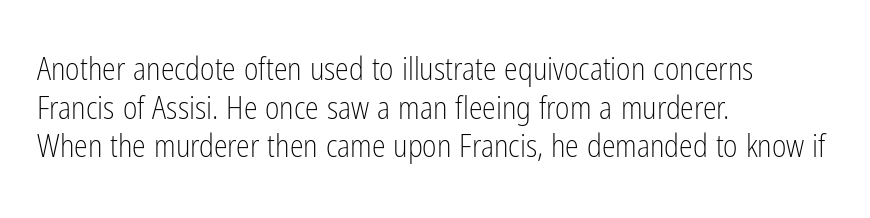
Q: Is the text bold? A: No.
Q: Is the text italic (slanted)? A: No, it is upright.
Q: Is the typeface a serif or a sans-serif typeface? A: Sans-serif.
Q: Is the text underlined? A: No.
Q: How is the paragraph aligned? A: Left-aligned.
Q: Is the spacing between letters normal or unusually wide? A: Normal.
Q: Is the spacing between lines tight, normal or loose? A: Normal.
Q: Width (condensed, normal, or wide)? A: Condensed.
Q: Stroke contrast? A: Low.
Q: x-height? A: Medium.
Q: Monospaced? A: No.
